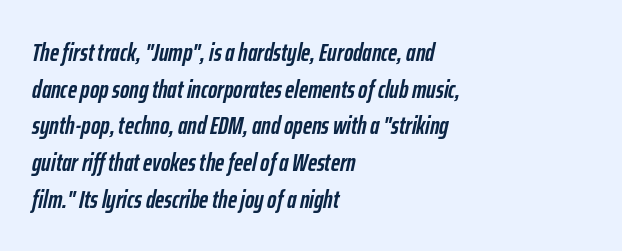
Quick note: underline off. Typeset ragged right — the left edge is the straight one. You can tell it's italic because the verticals aren't actually vertical. This rendering leaves character spacing at its baseline value.
